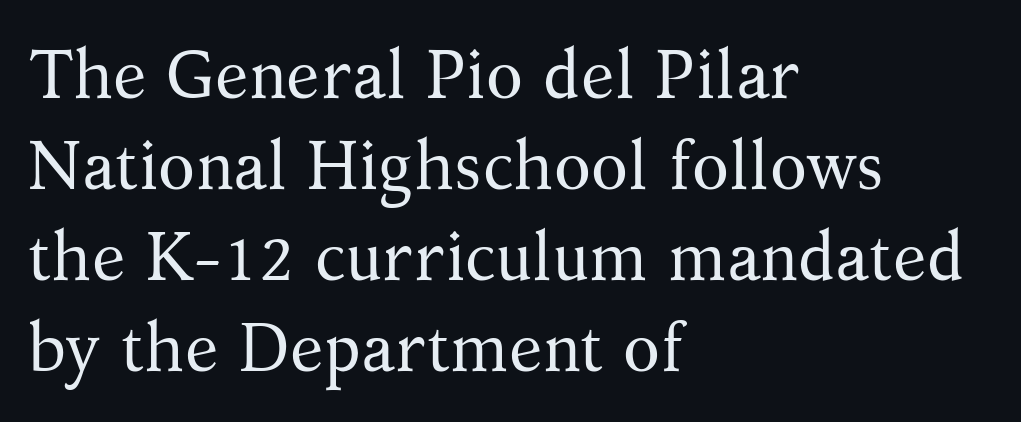
Q: Is the text bold? A: No.
Q: Is the text italic (slanted)? A: No, it is upright.
Q: Is the typeface a serif or a sans-serif typeface? A: Serif.
Q: Is the text underlined? A: No.
Q: How is the paragraph aligned? A: Left-aligned.
Q: Is the spacing between letters normal or unusually wide? A: Normal.
Q: Is the spacing between lines tight, normal or loose? A: Normal.
Q: Width (condensed, normal, or wide)? A: Normal.
Q: Stroke contrast? A: Medium.
Q: x-height? A: Medium.
Q: Monospaced? A: No.
